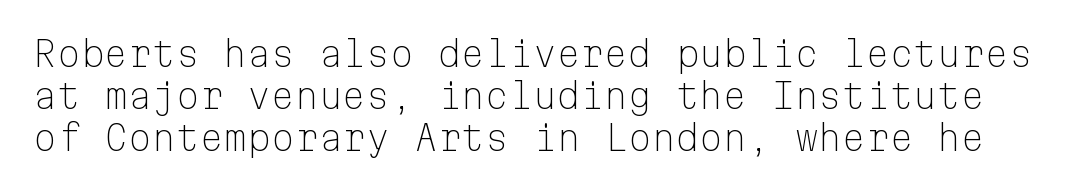
{"serif": "no", "italic": "no", "bold": "no", "weight": "light", "width": "normal", "stroke_contrast": "low", "x_height": "medium", "monospaced": "yes", "underline": "no", "line_spacing_ratio": 1.23, "letter_spacing": "normal", "letter_spacing_em": 0.0, "glyph_px": 34}
